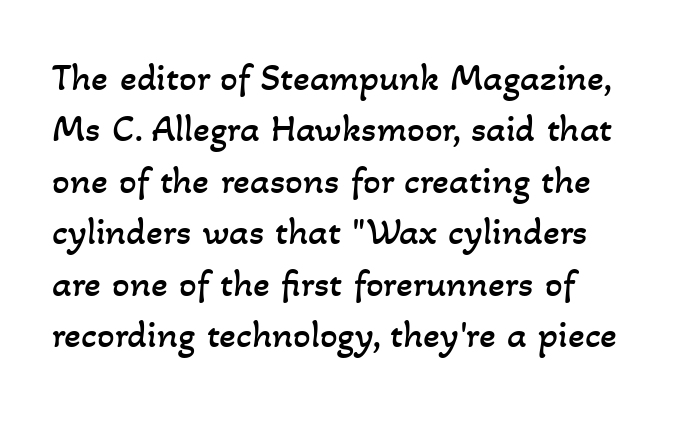
The image shows 39 px regular-weight type; set normal line spacing (1.32x), normal letter spacing, not underlined; low stroke contrast and a small x-height.
